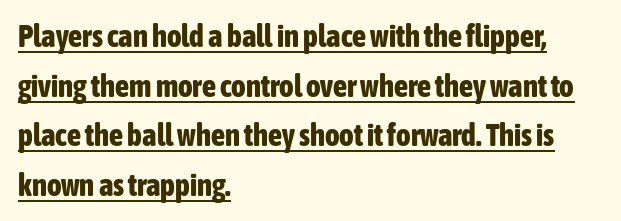
This rendering uses left alignment, leaving the right contour irregular. Pretty heavy lettering here — definitely bold. Notice how descenders clear the ascenders below comfortably — that's standard leading. Italic: no, the glyphs are upright roman.
